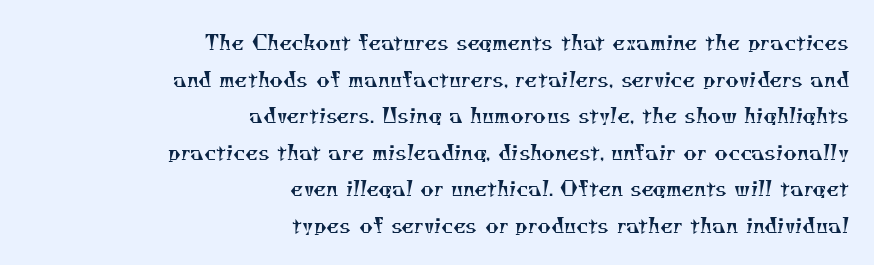
Q: Is the text bold? A: No.
Q: Is the text underlined? A: No.
Q: How is the paragraph aligned? A: Right-aligned.
Q: Is the spacing between letters normal or unusually wide? A: Normal.
